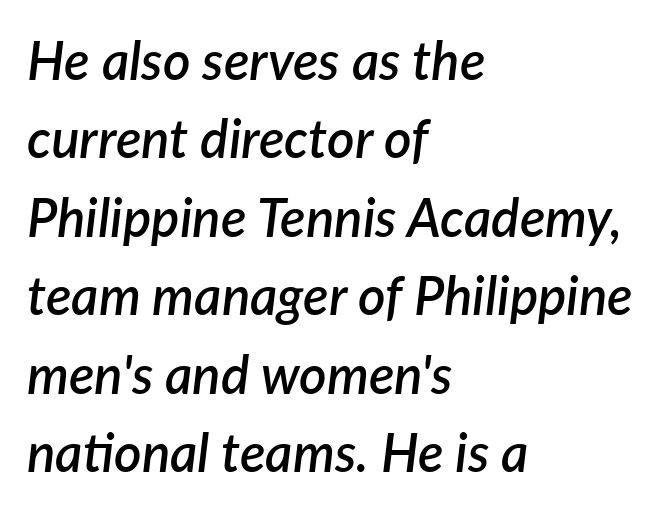
The image shows 53 px semibold type, italic (leaning right); set left-aligned, normal line spacing (1.48x), normal letter spacing, not underlined; low stroke contrast and a medium x-height.
